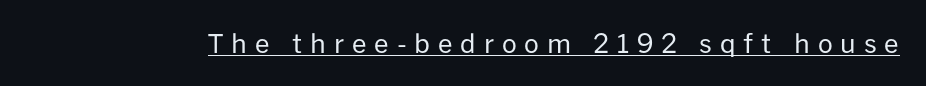
Weight: in the light-to-regular range. Notice how the stems are strictly vertical — no italics here. Characters follow at a spacing far wider than the type designer built in. Looks like someone drew a line under every word here.
